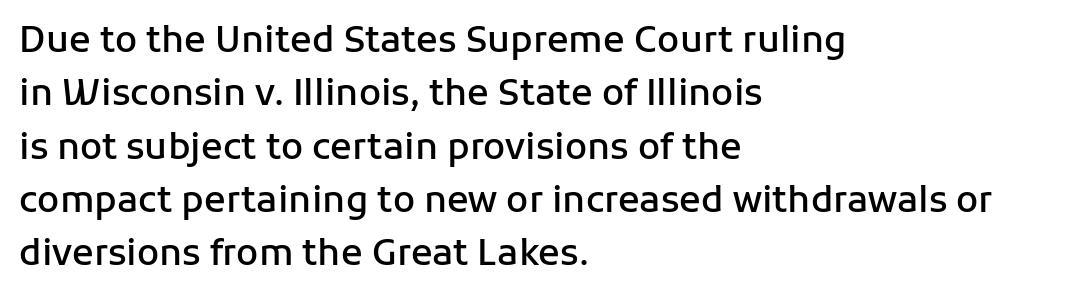
I'd describe the lettering as semibold — firm but not a full bold. If you drew a line through each stem, it would be perfectly vertical. The letters sit at their default tracking, neither squeezed nor spread. Honestly, there is no underline to notice here at all.
